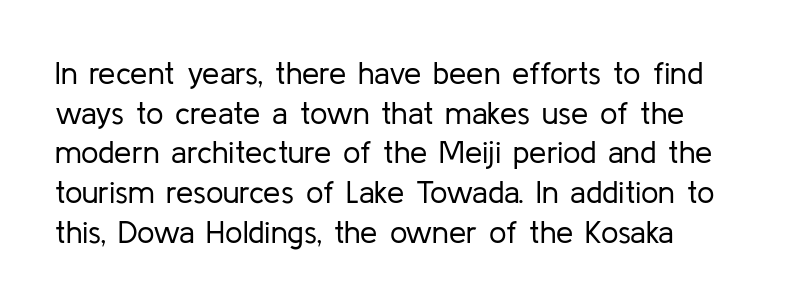
The image shows 31 px regular-weight sans-serif type, upright; set normal line spacing (1.28x), normal letter spacing, not underlined; low stroke contrast and a medium x-height.
